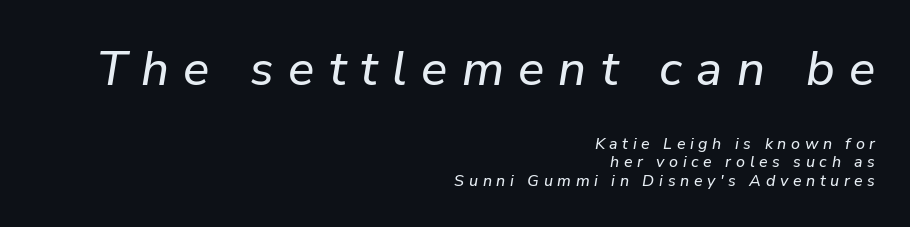
Q: Is the text italic (slanted)? A: Yes, it leans right by about 9 degrees.
Q: Is the text underlined? A: No.
Q: How is the paragraph aligned? A: Right-aligned.
Q: Is the spacing between letters normal or unusually wide? A: Unusually wide.
Q: Which block of text is set in a larger size, the first (top) or the second (bottom)? A: The first (top) one.
Q: Width (condensed, normal, or wide)? A: Normal.
Q: Stroke contrast? A: Low.
Q: x-height? A: Medium.
Q: Monospaced? A: No.
